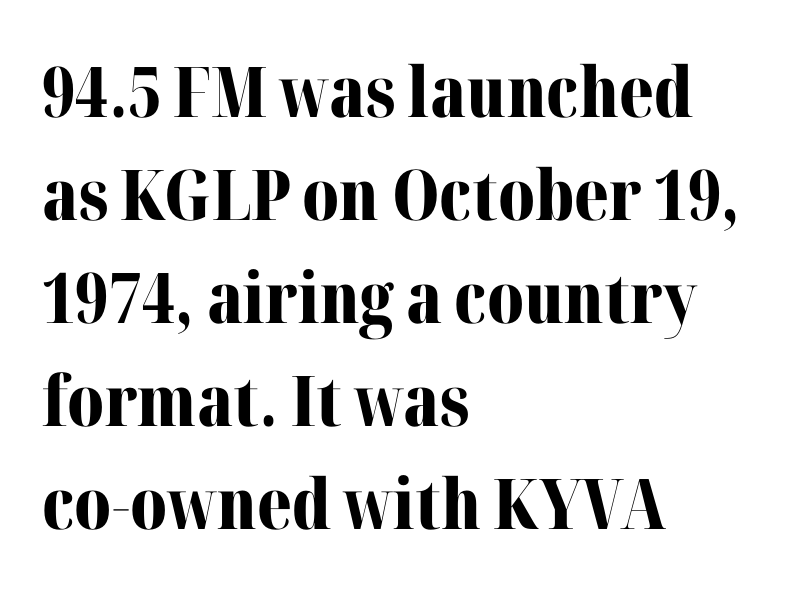
The image shows 70 px bold serif type, upright; set left-aligned, normal line spacing (1.47x), normal letter spacing, not underlined; medium stroke contrast and a medium x-height.
